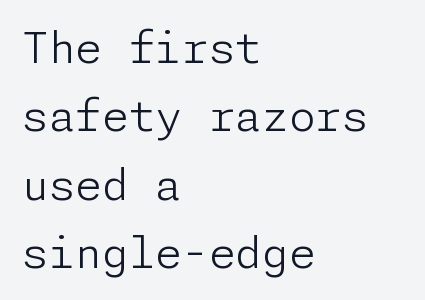
The image shows 43 px light sans-serif type, upright; set left-aligned, normal line spacing (1.59x), normal letter spacing, not underlined; low stroke contrast and a medium x-height.
